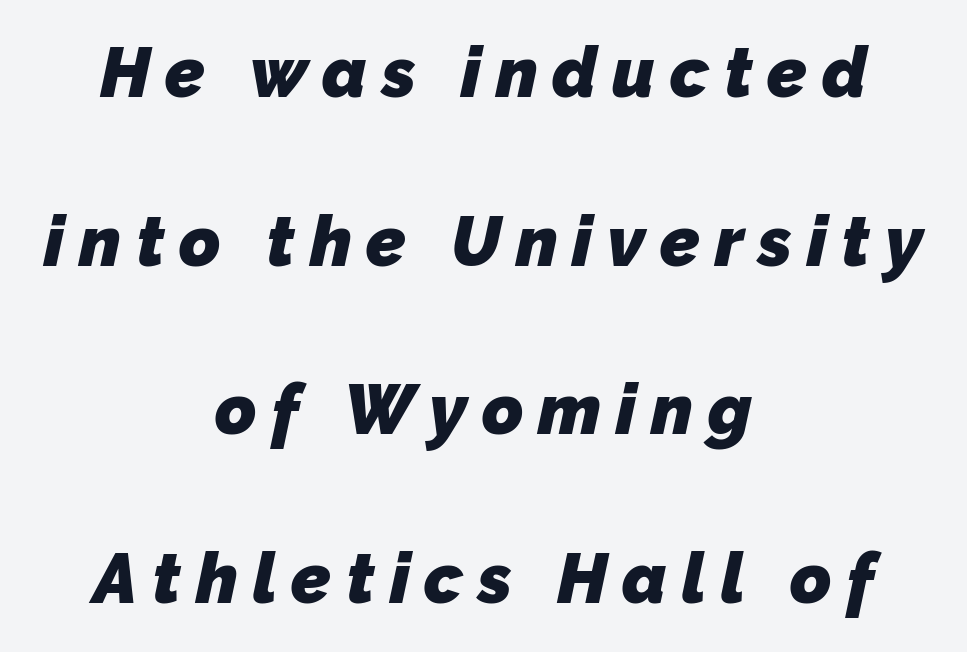
How are the letters spaced? Widely, with obvious added tracking. The typesetting leans heavy: a genuine bold. A sans-serif font was chosen for this passage. The vertical gap from one line to the next is large. A centered setting, common on invitations and titles, is used for this passage.
